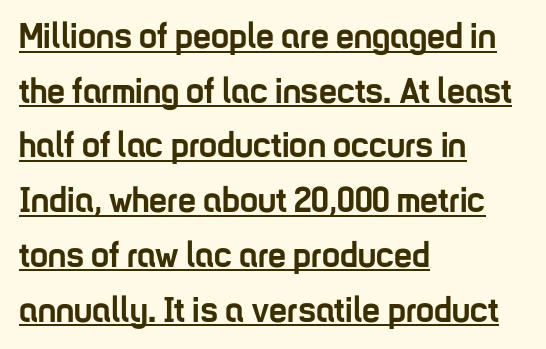
The string is rendered with underlining switched on. Here the designer chose a conventional face with non-uniform glyph widths. What weight is shown? A full bold with thick strokes. These lines keep a tight, regular rhythm from letter to letter. The paragraph has a hard left edge and a soft right edge.
